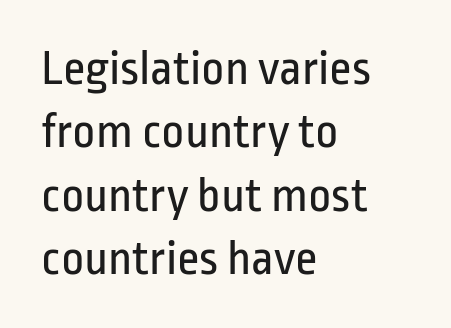
{"serif": "no", "italic": "no", "bold": "no", "weight": "regular", "width": "condensed", "stroke_contrast": "low", "x_height": "medium", "monospaced": "no", "underline": "no", "align": "left", "line_spacing": "normal", "line_spacing_ratio": 1.27, "letter_spacing": "normal", "letter_spacing_em": 0.0, "glyph_px": 50}
